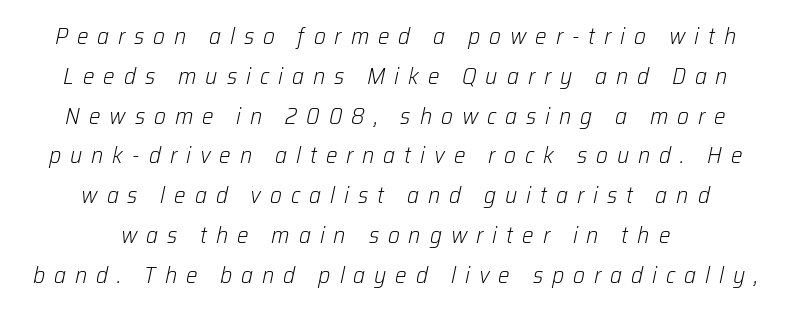
Heaviness? Minimal to ordinary, like unemphasized prose. Notice how the passage keeps no hard edge, just a central spine. The glyphs look as if they've been sheared to an angle. A bare baseline throughout the passage.
